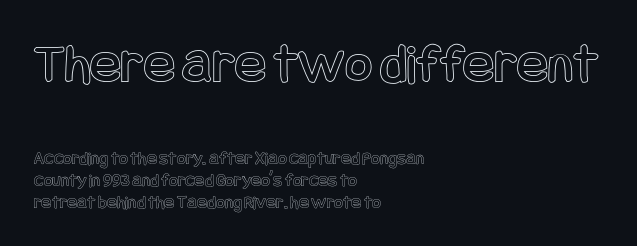
{"italic": "no", "width": "condensed", "x_height": "large", "underline": "no", "align": "left", "line_spacing_ratio": 1.16, "letter_spacing": "normal", "letter_spacing_em": 0.0, "larger_block": "first", "size_ratio": 3.05, "glyph_px": 58}
